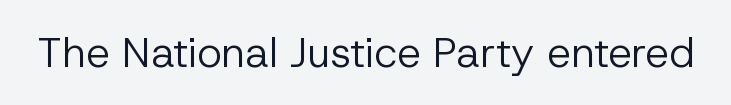
{"serif": "no", "italic": "no", "bold": "no", "weight": "regular", "width": "normal", "stroke_contrast": "low", "x_height": "medium", "monospaced": "no", "underline": "no", "letter_spacing": "normal", "letter_spacing_em": 0.0, "glyph_px": 42}
